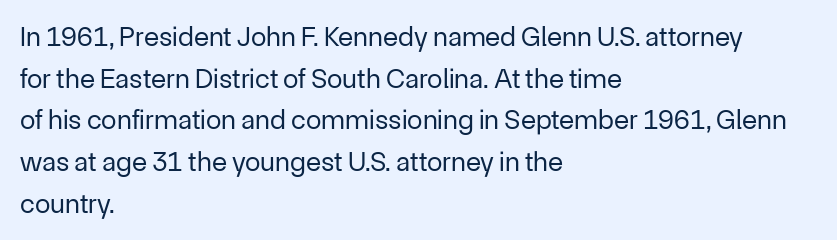
{"serif": "no", "italic": "no", "bold": "no", "weight": "regular", "width": "normal", "stroke_contrast": "low", "x_height": "medium", "monospaced": "no", "underline": "no", "align": "left", "line_spacing": "normal", "line_spacing_ratio": 1.49, "letter_spacing": "normal", "letter_spacing_em": 0.0, "glyph_px": 28}
